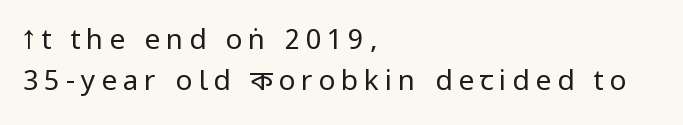
{"serif": "no", "italic": "no", "bold": "no", "weight": "regular", "width": "condensed", "stroke_contrast": "low", "underline": "no", "align": "left", "line_spacing": "normal", "line_spacing_ratio": 1.45, "letter_spacing": "wide", "letter_spacing_em": 0.21, "glyph_px": 28}
